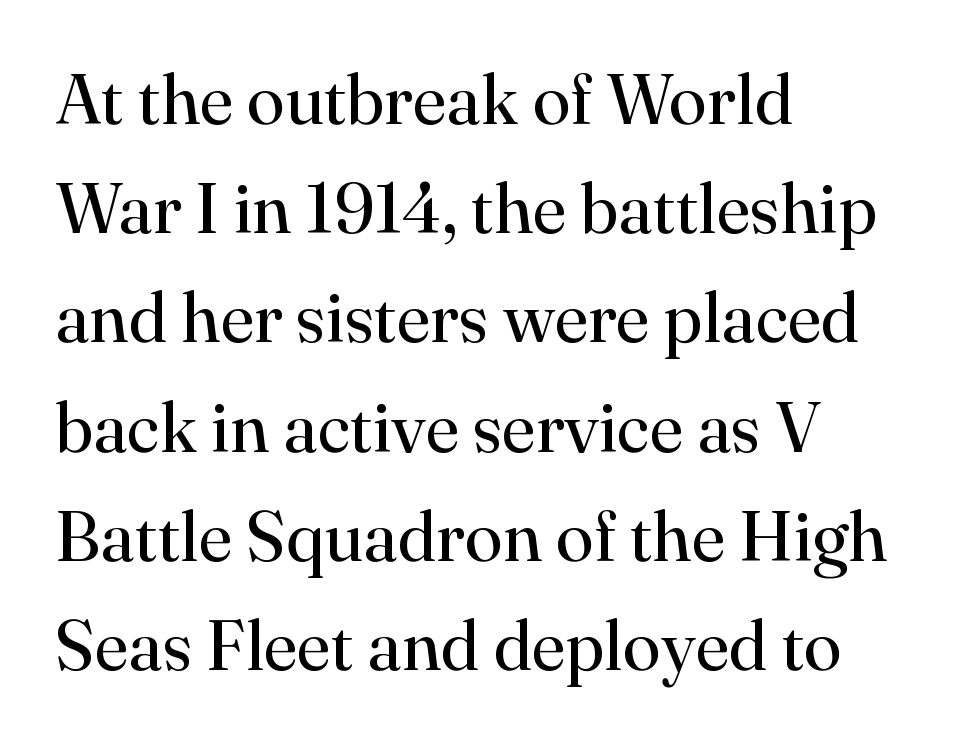
Does the lettering tilt? It doesn't — this is upright. The paragraph has a hard left edge and a soft right edge. The rendering uses natural spacing where letterforms have individual widths. Normally led — the rows are evenly, conventionally spaced. Is this a heavy cut? Hardly; it is regular or lighter.
